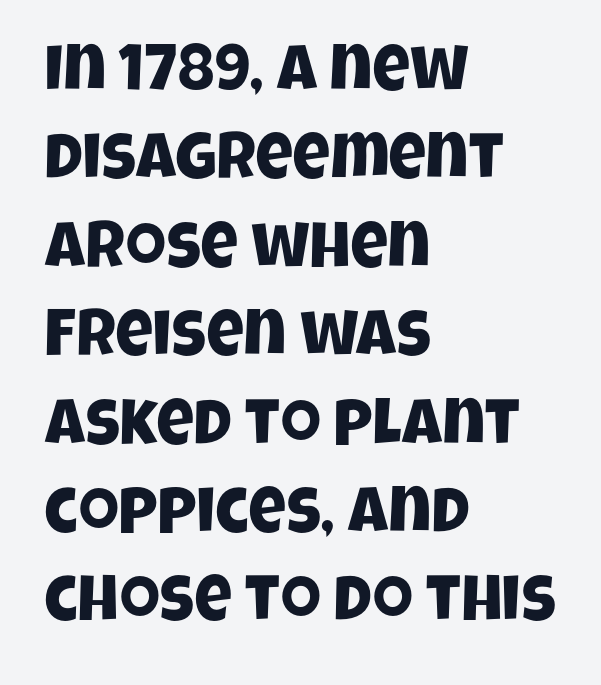
The image shows 65 px condensed sans-serif type; set left-aligned, normal line spacing (1.36x), normal letter spacing, not underlined; low stroke contrast and a large x-height.
